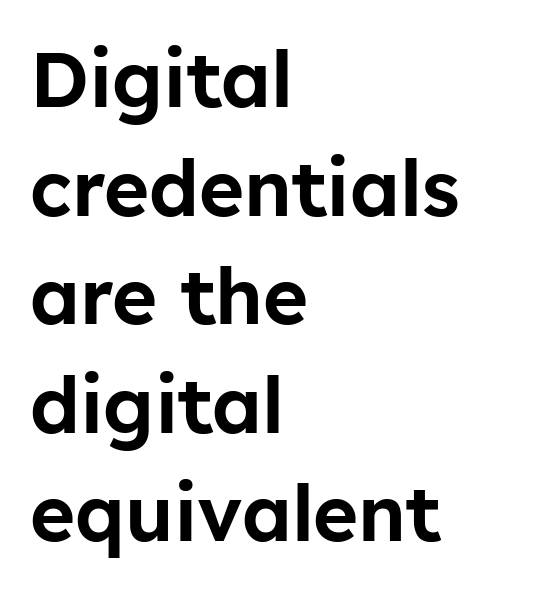
{"serif": "no", "italic": "no", "width": "normal", "stroke_contrast": "low", "x_height": "medium", "monospaced": "no", "underline": "no", "align": "left", "line_spacing": "normal", "line_spacing_ratio": 1.41, "letter_spacing": "normal", "letter_spacing_em": 0.0, "glyph_px": 77}
